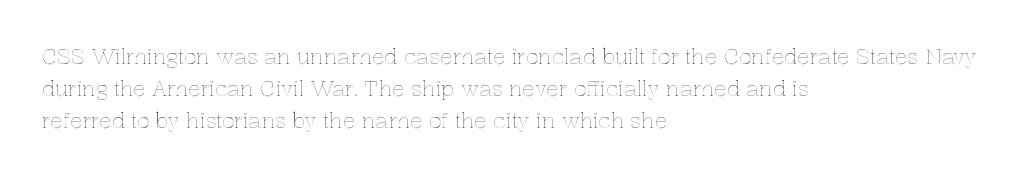
Layout note: lines flush left. The string is rendered with underlining switched off. The line texture is even and compact thanks to regular tracking. A roman cut, with each character standing at attention. The space between consecutive lines is moderate.
